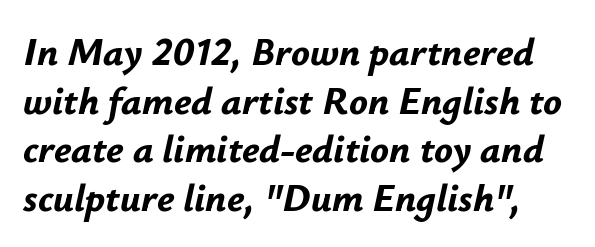
{"italic": "yes", "lean": "right", "slant_degrees": 12, "bold": "yes", "weight": "bold", "width": "normal", "stroke_contrast": "low", "x_height": "small", "monospaced": "no", "underline": "no", "line_spacing": "normal", "line_spacing_ratio": 1.25, "letter_spacing": "normal", "letter_spacing_em": 0.0, "glyph_px": 39}
